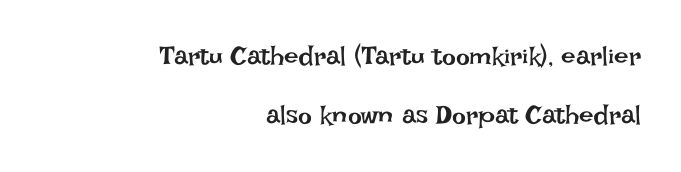
The image shows 26 px text type, upright; set right-aligned, loose line spacing (2.28x), normal letter spacing, not underlined.
